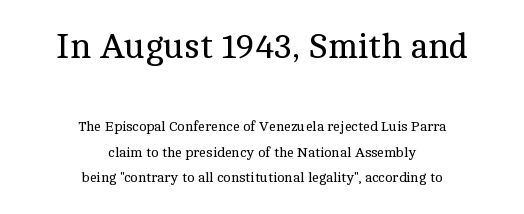
{"serif": "yes", "italic": "no", "bold": "no", "weight": "regular", "width": "normal", "x_height": "medium", "monospaced": "no", "underline": "no", "align": "center", "line_spacing_ratio": 1.81, "letter_spacing": "normal", "letter_spacing_em": 0.0, "larger_block": "first", "size_ratio": 2.5, "glyph_px": 35}
